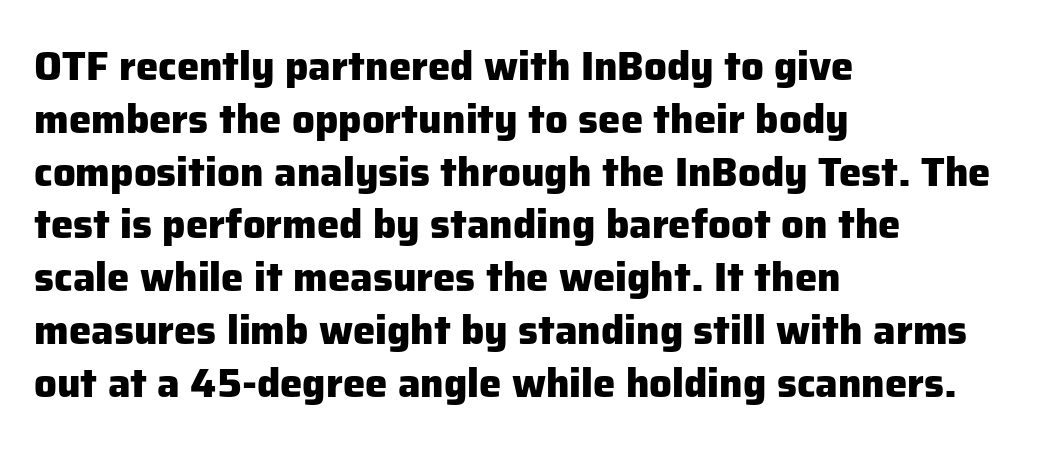
{"serif": "no", "italic": "no", "bold": "yes", "weight": "heavy", "width": "normal", "stroke_contrast": "low", "x_height": "medium", "monospaced": "no", "underline": "no", "align": "left", "line_spacing": "normal", "line_spacing_ratio": 1.32, "letter_spacing": "normal", "letter_spacing_em": 0.0, "glyph_px": 40}
